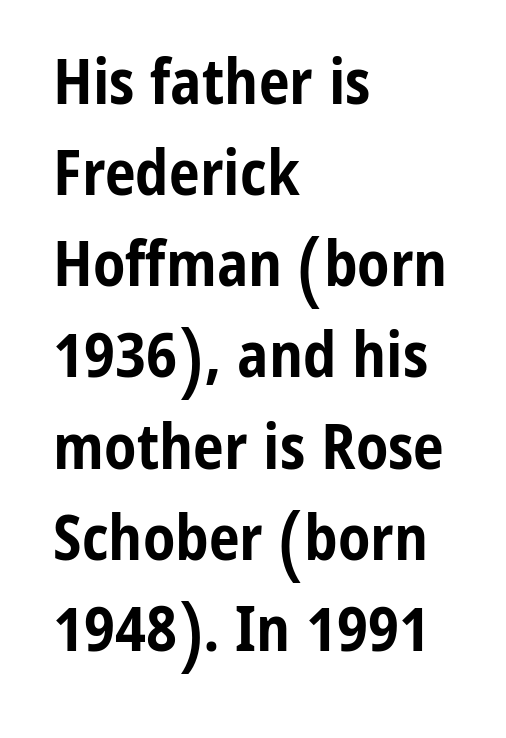
The image shows 62 px bold, condensed sans-serif type, upright; set left-aligned, normal line spacing (1.47x), normal letter spacing, not underlined; low stroke contrast and a medium x-height.
